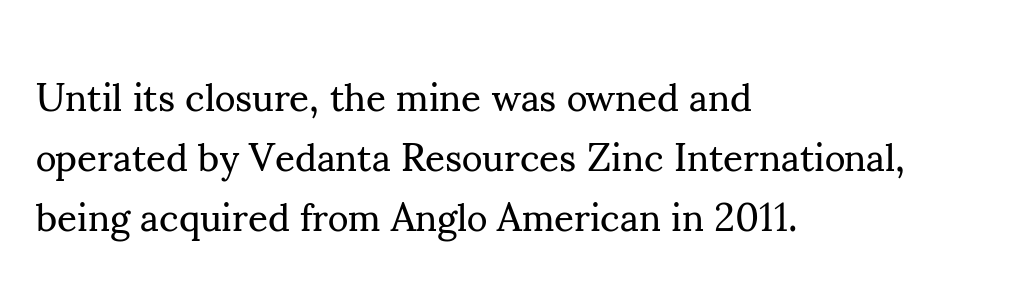
The image shows 39 px regular-weight serif type, upright; set left-aligned, normal line spacing (1.54x), normal letter spacing, not underlined; medium stroke contrast and a small x-height.
